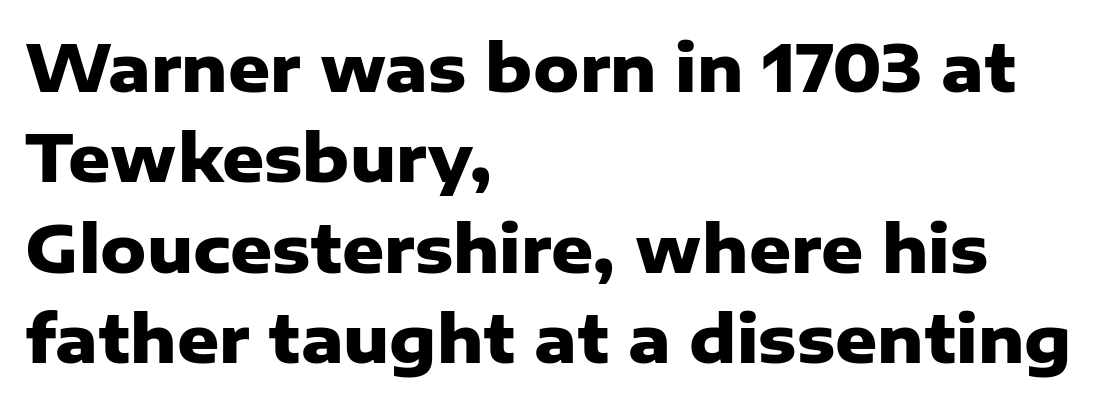
The image shows 65 px heavy sans-serif type, upright; set left-aligned, normal line spacing (1.39x), normal letter spacing, not underlined; low stroke contrast and a medium x-height.
